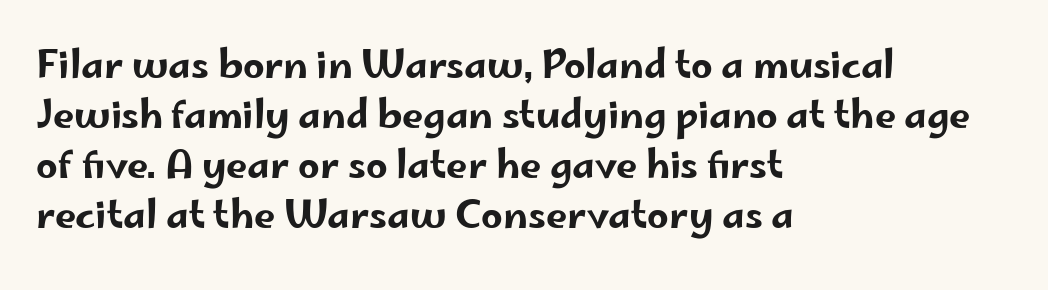
{"serif": "no", "italic": "no", "width": "wide", "stroke_contrast": "low", "x_height": "small", "monospaced": "no", "underline": "no", "align": "left", "line_spacing": "normal", "line_spacing_ratio": 1.32, "letter_spacing": "normal", "letter_spacing_em": 0.0, "glyph_px": 38}
